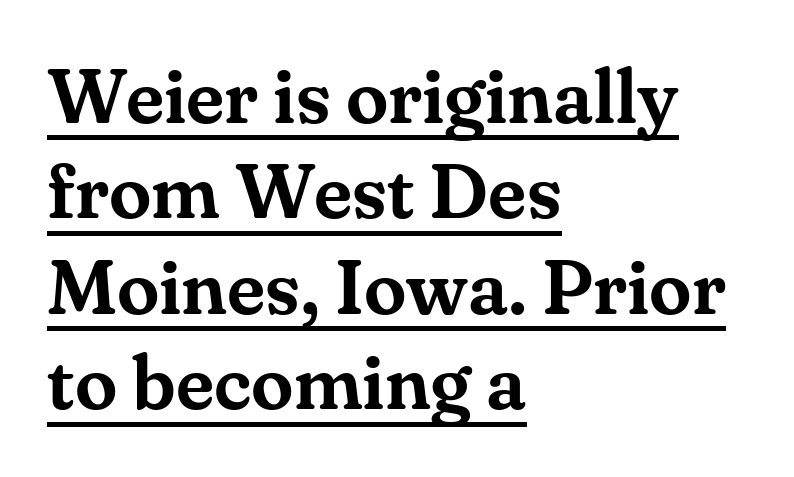
Q: Is the text italic (slanted)? A: No, it is upright.
Q: Is the typeface a serif or a sans-serif typeface? A: Serif.
Q: Is the text underlined? A: Yes.
Q: How is the paragraph aligned? A: Left-aligned.
Q: Is the spacing between letters normal or unusually wide? A: Normal.
Q: Width (condensed, normal, or wide)? A: Normal.
Q: Stroke contrast? A: Medium.
Q: x-height? A: Small.
Q: Monospaced? A: No.
